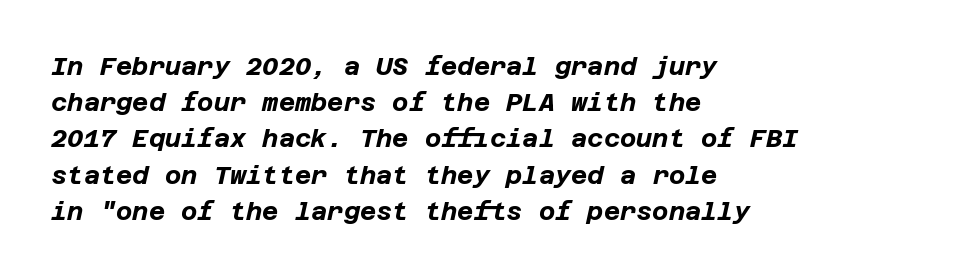
Q: Is the text bold? A: Yes.
Q: Is the text italic (slanted)? A: Yes, it leans right by about 12 degrees.
Q: Is the text underlined? A: No.
Q: How is the paragraph aligned? A: Left-aligned.
Q: Is the spacing between letters normal or unusually wide? A: Normal.
Q: Is the spacing between lines tight, normal or loose? A: Normal.
